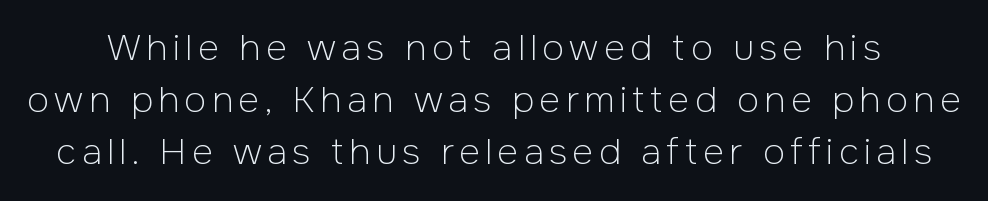
The type sits square on the baseline with zero lean. These lines are rendered in a variable-pitch font. Letters have the restrained weight of plain body copy at most. This is sans-serif lettering, the kind often seen on screens and signage. Any mark beneath the type? The region is blank. Honestly, the row spacing looks completely unremarkable.
